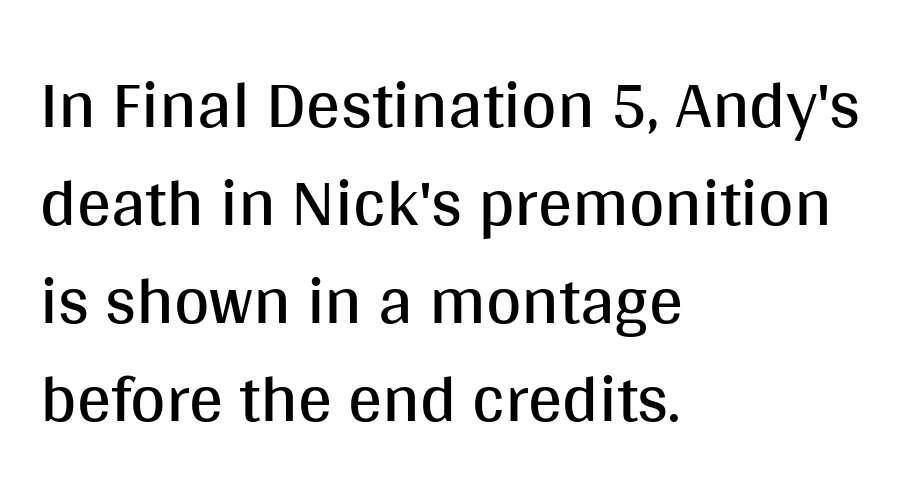
Tracking here is standard; glyphs follow each other at the usual distance. Underline: absent. Looks like regular typesetting: each glyph gets only the width it needs. Caption: face not bold, strokes unweighted.
